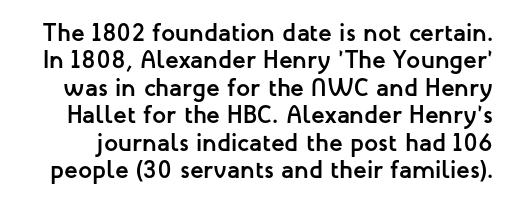
Rendered with straight, roman letterforms. Tightly led — the rows are bunched. In terms of letterspacing, this is plain default setting. Does the weight exceed regular? Yes, all the way to bold. Only glyphs here, with clear space below each row.
